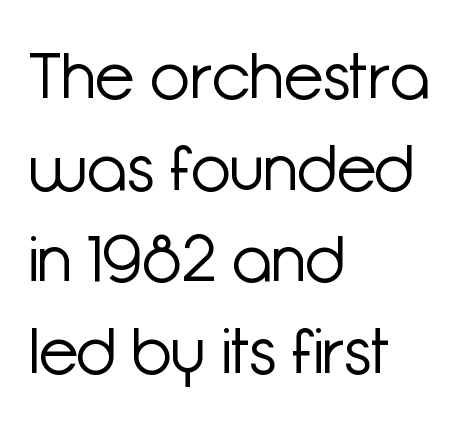
Proportional: the letters do not fall into vertical columns. The typeface has the unassuming heft of standard copy or less. Check under the words: just untouched page. These lines are set flush left with a ragged right edge.
